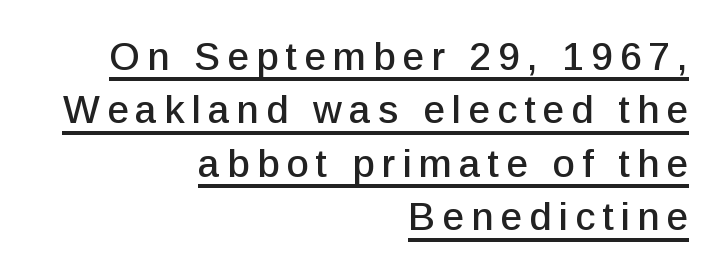
The image shows 39 px sans-serif type, upright; set right-aligned, normal line spacing (1.37x), underlined; low stroke contrast and a medium x-height.
